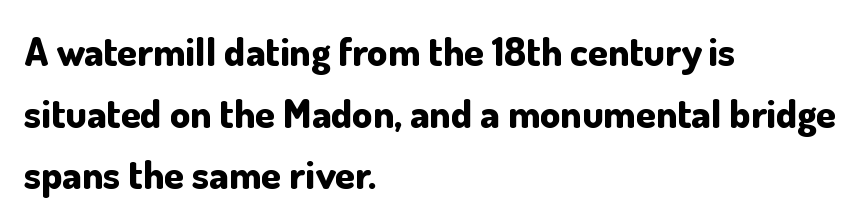
Q: Is the text bold? A: Yes.
Q: Is the text italic (slanted)? A: No, it is upright.
Q: Is the typeface a serif or a sans-serif typeface? A: Sans-serif.
Q: Is the text underlined? A: No.
Q: How is the paragraph aligned? A: Left-aligned.
Q: Is the spacing between letters normal or unusually wide? A: Normal.
Q: Is the spacing between lines tight, normal or loose? A: Normal.
Q: Width (condensed, normal, or wide)? A: Normal.
Q: Stroke contrast? A: Low.
Q: x-height? A: Small.
Q: Monospaced? A: No.
